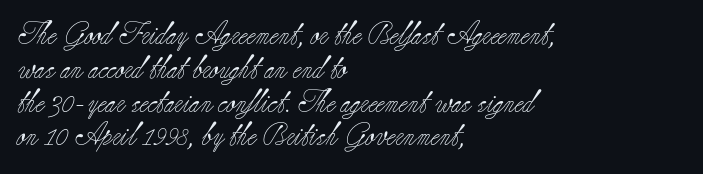
Just letters on the line, the space beneath them empty. Evenly set lines give the paragraph a standard silhouette. Heft: none added — not bold. Notice how the passage keeps a crisp vertical edge on the left only. No extra tracking has been applied to these lines.
